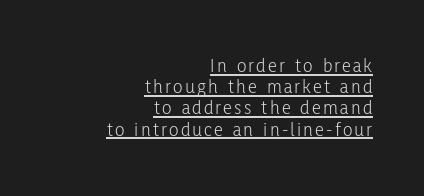
{"italic": "no", "bold": "no", "underline": "yes", "align": "right", "line_spacing": "tight", "line_spacing_ratio": 1.06, "glyph_px": 20}
